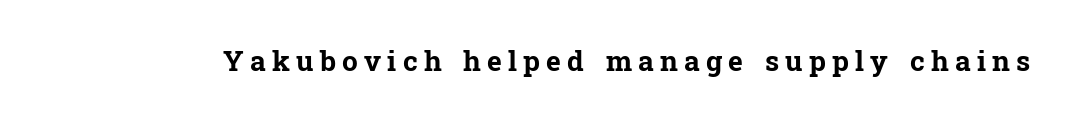
Q: Is the text bold? A: Yes.
Q: Is the text italic (slanted)? A: No, it is upright.
Q: Is the typeface a serif or a sans-serif typeface? A: Serif.
Q: Is the text underlined? A: No.
Q: Is the spacing between letters normal or unusually wide? A: Unusually wide.
Q: Width (condensed, normal, or wide)? A: Normal.
Q: Stroke contrast? A: Low.
Q: x-height? A: Medium.
Q: Monospaced? A: No.
